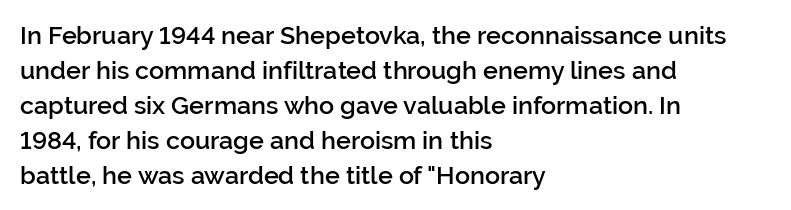
Notice how the passage keeps a crisp vertical edge on the left only. Ordinary non-slanted type is in use. Strokes here are thickened, but only to semibold level. Vertical spacing — default. The glyphs are unaccompanied by any horizontal stroke below them.
